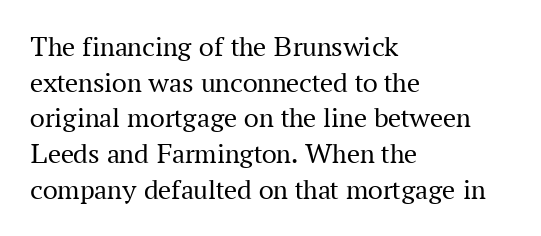
Q: Is the text bold? A: No.
Q: Is the text italic (slanted)? A: No, it is upright.
Q: Is the typeface a serif or a sans-serif typeface? A: Serif.
Q: Is the text underlined? A: No.
Q: How is the paragraph aligned? A: Left-aligned.
Q: Is the spacing between letters normal or unusually wide? A: Normal.
Q: Width (condensed, normal, or wide)? A: Normal.
Q: Stroke contrast? A: Medium.
Q: x-height? A: Medium.
Q: Monospaced? A: No.
